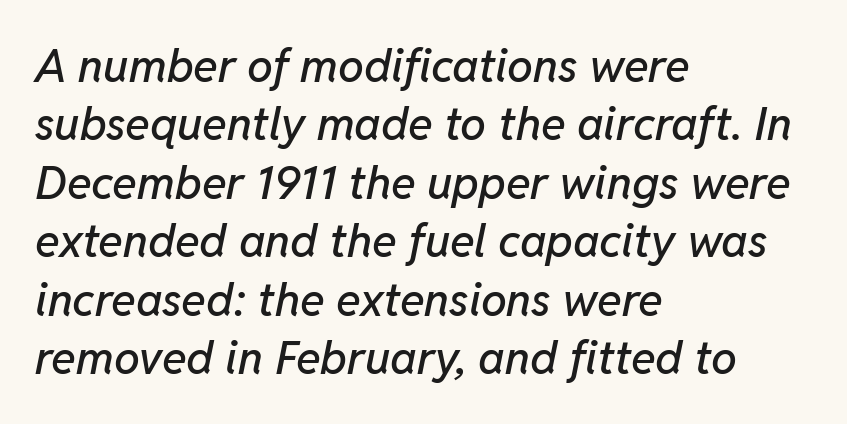
Q: Is the text italic (slanted)? A: Yes, it leans right by about 11 degrees.
Q: Is the text underlined? A: No.
Q: How is the paragraph aligned? A: Left-aligned.
Q: Is the spacing between letters normal or unusually wide? A: Normal.
Q: Is the spacing between lines tight, normal or loose? A: Normal.
Q: Width (condensed, normal, or wide)? A: Normal.
Q: Stroke contrast? A: Low.
Q: x-height? A: Medium.
Q: Monospaced? A: No.
